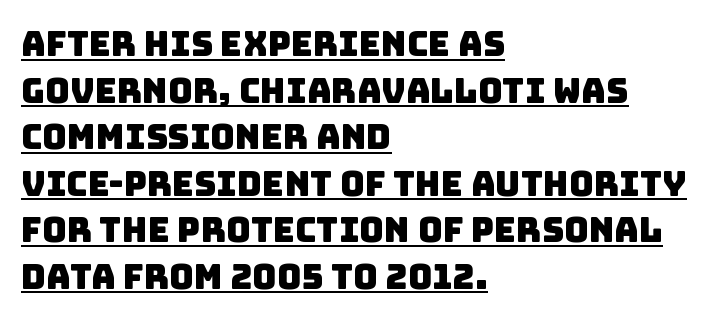
{"serif": "no", "width": "normal", "stroke_contrast": "low", "x_height": "large", "monospaced": "no", "underline": "yes", "align": "left", "line_spacing": "normal", "line_spacing_ratio": 1.37, "letter_spacing": "normal", "letter_spacing_em": 0.0, "glyph_px": 34}
